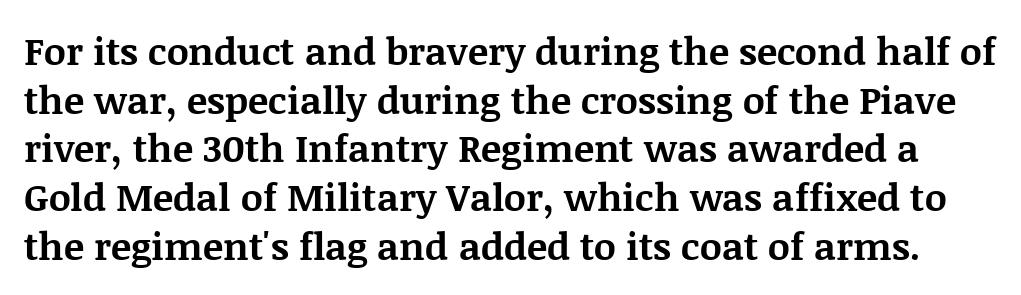
{"serif": "yes", "italic": "no", "bold": "yes", "weight": "bold", "width": "normal", "stroke_contrast": "medium", "x_height": "large", "monospaced": "no", "underline": "no", "line_spacing": "normal", "line_spacing_ratio": 1.28, "letter_spacing": "normal", "letter_spacing_em": 0.0, "glyph_px": 38}
